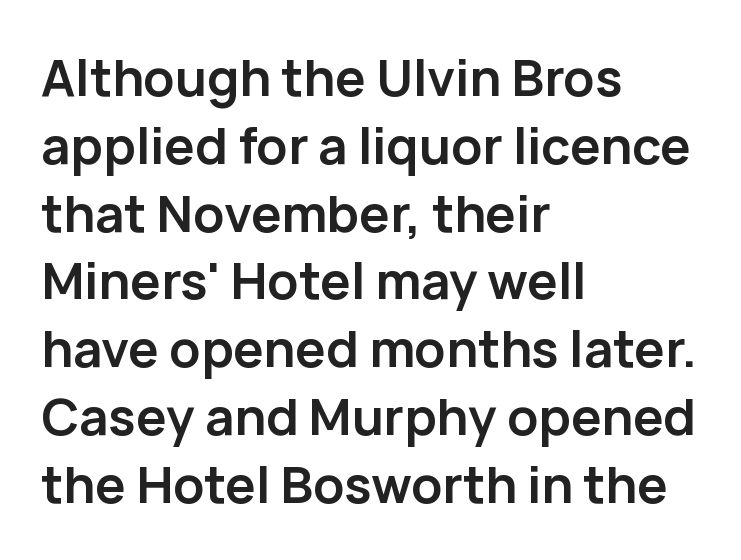
{"serif": "no", "italic": "no", "bold": "yes", "weight": "semibold", "width": "normal", "stroke_contrast": "low", "x_height": "medium", "monospaced": "no", "underline": "no", "align": "left", "line_spacing": "normal", "line_spacing_ratio": 1.33, "letter_spacing": "normal", "letter_spacing_em": 0.0, "glyph_px": 51}
